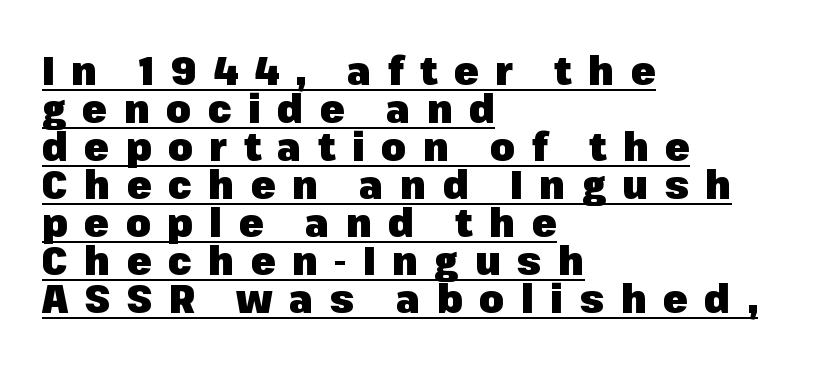
The type sits square on the baseline with zero lean. Caption: lettering with a line underneath. Note the varied advance widths — an 'i' is clearly narrower than an 'm'. Heft: maximum for text — a bold. The line texture is sparse and dotted thanks to wide tracking.
